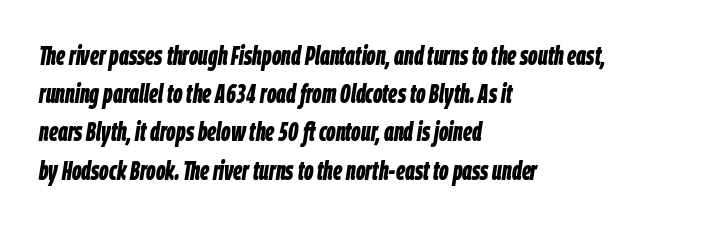
Q: Is the text bold? A: Yes.
Q: Is the text italic (slanted)? A: Yes, it leans right by about 9 degrees.
Q: Is the text underlined? A: No.
Q: How is the paragraph aligned? A: Left-aligned.
Q: Is the spacing between letters normal or unusually wide? A: Normal.
Q: Is the spacing between lines tight, normal or loose? A: Normal.
